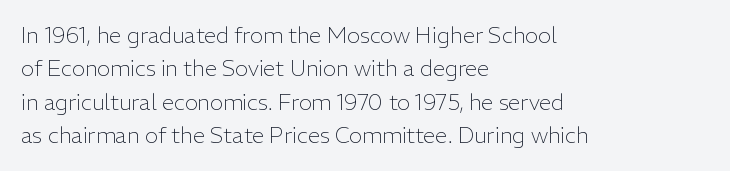
Summary of vertical rhythm: regular, with standard interline spacing. No extra ink here — the face is not bold. Quick note: not italic, upright. Horizontal alignment here is leftward, the default for most running prose.
